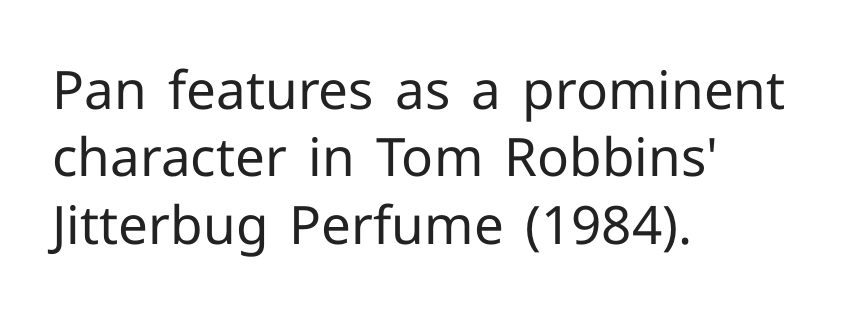
{"serif": "no", "italic": "no", "bold": "no", "weight": "regular", "width": "normal", "stroke_contrast": "low", "x_height": "medium", "monospaced": "no", "underline": "no", "align": "left", "line_spacing": "normal", "line_spacing_ratio": 1.27, "letter_spacing": "normal", "letter_spacing_em": 0.0, "glyph_px": 53}
